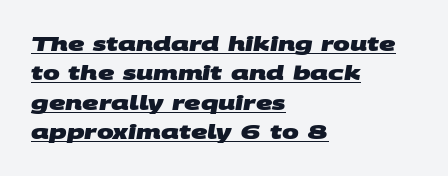
The image shows 20 px bold type; set left-aligned, normal line spacing (1.47x), normal letter spacing, underlined.
